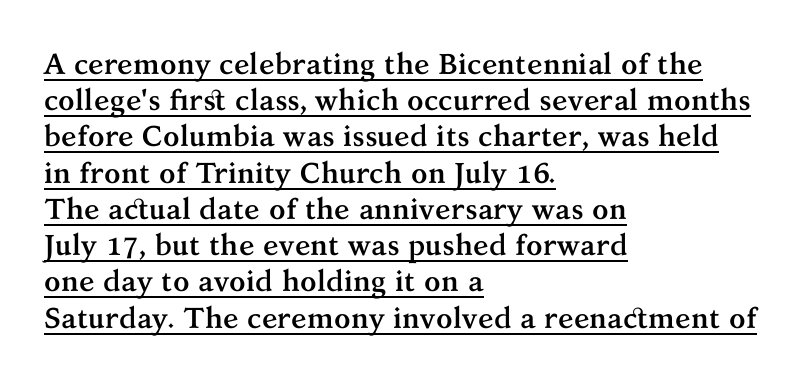
Q: Is the text bold? A: Yes.
Q: Is the text italic (slanted)? A: No, it is upright.
Q: Is the typeface a serif or a sans-serif typeface? A: Serif.
Q: Is the text underlined? A: Yes.
Q: How is the paragraph aligned? A: Left-aligned.
Q: Is the spacing between letters normal or unusually wide? A: Normal.
Q: Is the spacing between lines tight, normal or loose? A: Normal.
Q: Width (condensed, normal, or wide)? A: Normal.
Q: Stroke contrast? A: Medium.
Q: x-height? A: Medium.
Q: Monospaced? A: No.
